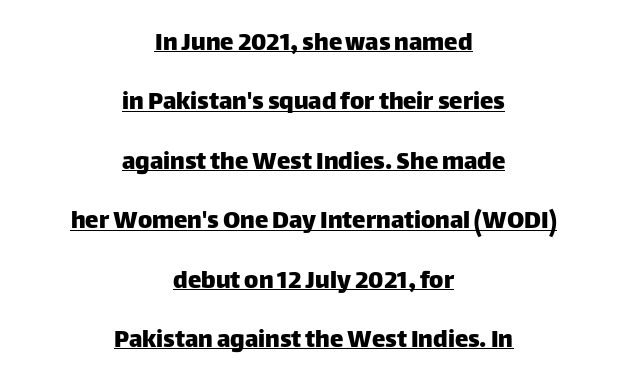
Q: Is the text italic (slanted)? A: No, it is upright.
Q: Is the text underlined? A: Yes.
Q: How is the paragraph aligned? A: Centered.
Q: Is the spacing between letters normal or unusually wide? A: Normal.
Q: Is the spacing between lines tight, normal or loose? A: Loose.
